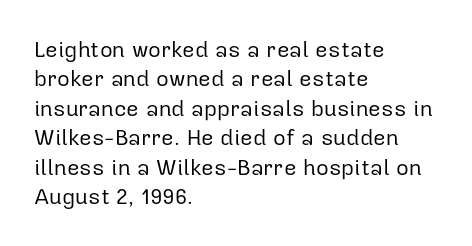
The image shows 22 px text type, upright; set left-aligned, normal line spacing (1.34x), normal letter spacing, not underlined.
